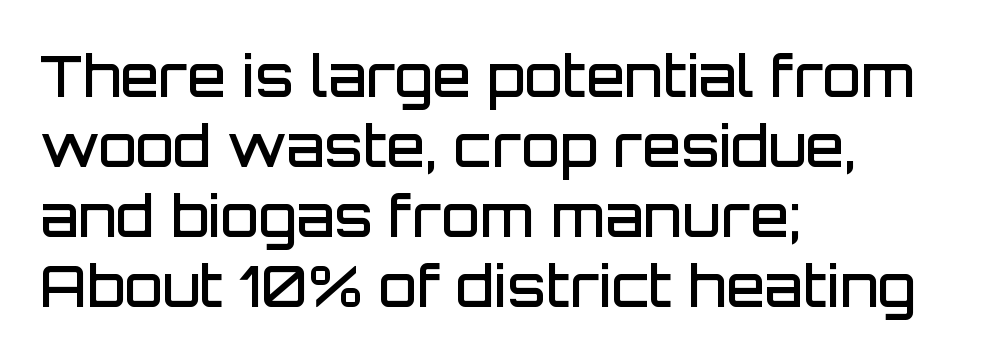
{"serif": "no", "italic": "no", "bold": "semi", "weight": "semibold", "width": "normal", "stroke_contrast": "low", "x_height": "large", "monospaced": "no", "underline": "no", "align": "left", "line_spacing": "normal", "line_spacing_ratio": 1.25, "letter_spacing": "normal", "letter_spacing_em": 0.0, "glyph_px": 56}
